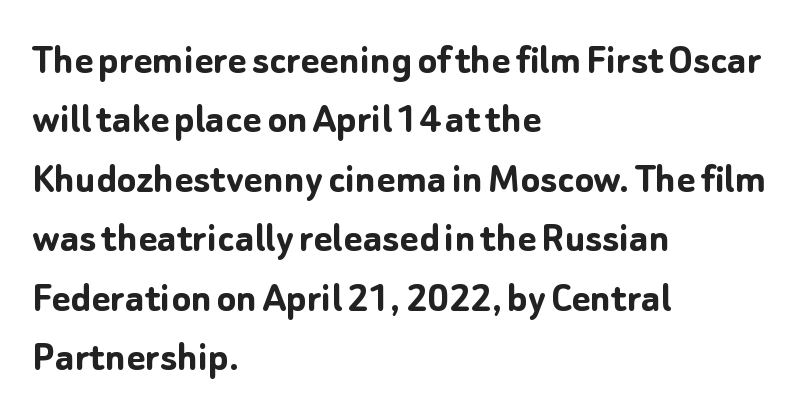
Q: Is the text bold? A: Yes.
Q: Is the text italic (slanted)? A: No, it is upright.
Q: Is the typeface a serif or a sans-serif typeface? A: Sans-serif.
Q: Is the text underlined? A: No.
Q: How is the paragraph aligned? A: Left-aligned.
Q: Is the spacing between letters normal or unusually wide? A: Normal.
Q: Is the spacing between lines tight, normal or loose? A: Normal.
Q: Width (condensed, normal, or wide)? A: Normal.
Q: Stroke contrast? A: Low.
Q: x-height? A: Medium.
Q: Monospaced? A: No.
